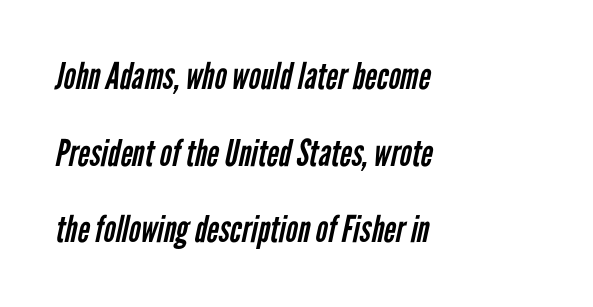
Q: Is the text bold? A: No.
Q: Is the typeface a serif or a sans-serif typeface? A: Sans-serif.
Q: Is the text underlined? A: No.
Q: How is the paragraph aligned? A: Left-aligned.
Q: Is the spacing between letters normal or unusually wide? A: Normal.
Q: Is the spacing between lines tight, normal or loose? A: Loose.
Q: Width (condensed, normal, or wide)? A: Condensed.
Q: Stroke contrast? A: Low.
Q: x-height? A: Medium.
Q: Monospaced? A: No.
